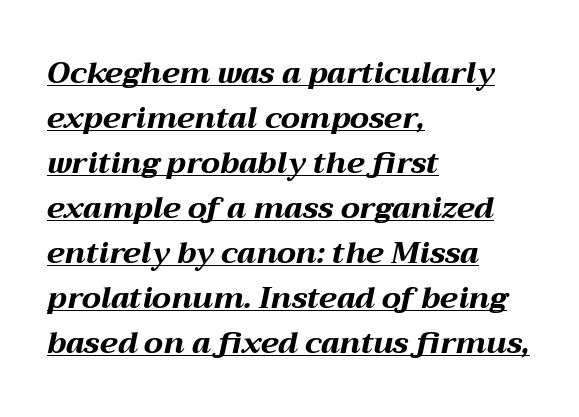
The image shows 30 px bold, wide type, italic (leaning right); set left-aligned, normal line spacing (1.5x), normal letter spacing, underlined; medium stroke contrast and a medium x-height.
